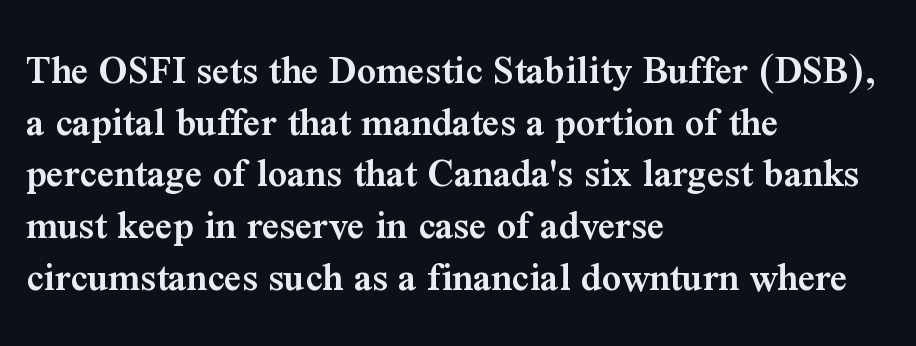
Check where the strokes stop: tiny serifs finish them off. The tracking reads as untouched default to a designer's eye. The string is rendered with underlining switched off. A typesetter would call this proportional, since set widths differ per character.
